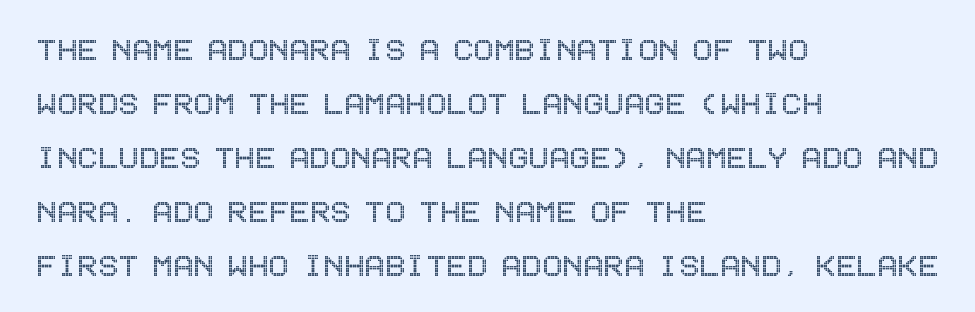
Q: Is the text italic (slanted)? A: No, it is upright.
Q: Is the text underlined? A: No.
Q: How is the paragraph aligned? A: Left-aligned.
Q: Is the spacing between letters normal or unusually wide? A: Normal.
Q: Is the spacing between lines tight, normal or loose? A: Normal.
Q: Width (condensed, normal, or wide)? A: Condensed.
Q: x-height? A: Large.
